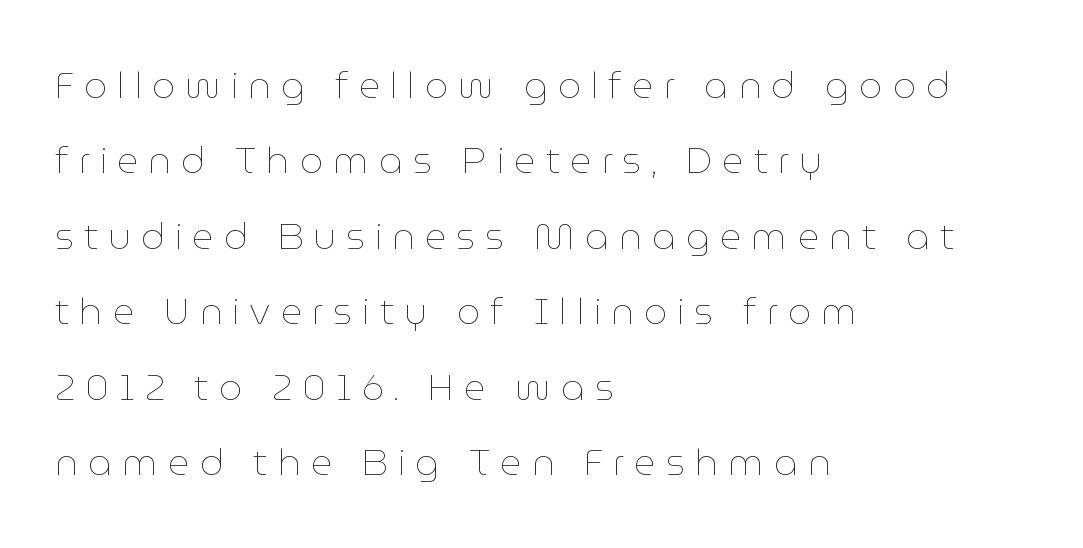
Q: Is the text bold? A: No.
Q: Is the text italic (slanted)? A: No, it is upright.
Q: Is the text underlined? A: No.
Q: How is the paragraph aligned? A: Left-aligned.
Q: Is the spacing between letters normal or unusually wide? A: Unusually wide.
Q: Is the spacing between lines tight, normal or loose? A: Loose.
Q: Width (condensed, normal, or wide)? A: Normal.
Q: Stroke contrast? A: Low.
Q: x-height? A: Medium.
Q: Monospaced? A: No.
